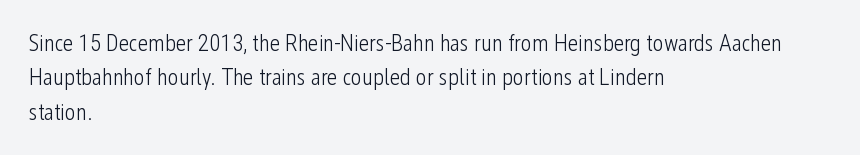
Observe the ordinary spacing: letters are neighbours, not strangers. Only glyphs here, with clear space below each row. Honestly, the row spacing looks completely unremarkable. No letter is thick-stroked: the sample isn't bold.
